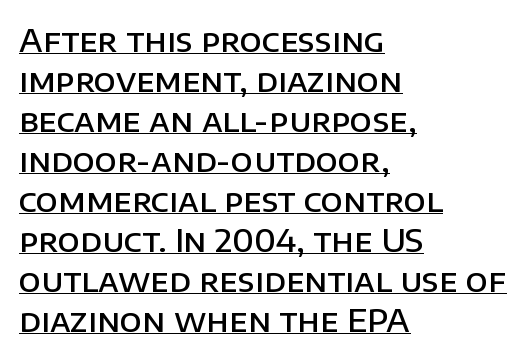
{"serif": "no", "italic": "no", "bold": "semi", "weight": "semibold", "width": "normal", "stroke_contrast": "low", "x_height": "large", "monospaced": "no", "underline": "yes", "align": "left", "line_spacing": "normal", "line_spacing_ratio": 1.25, "letter_spacing": "normal", "letter_spacing_em": 0.0, "glyph_px": 32}
